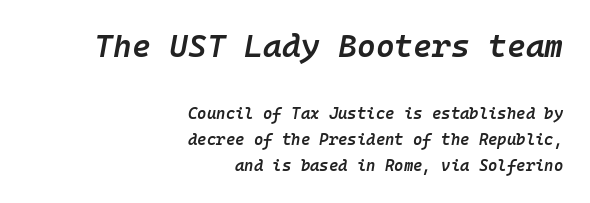
The image shows 32 px semibold type, italic (leaning right), monospaced; set right-aligned, normal line spacing (1.62x), normal letter spacing, not underlined; the first (top) block is 2.0x larger; low stroke contrast and a medium x-height.
